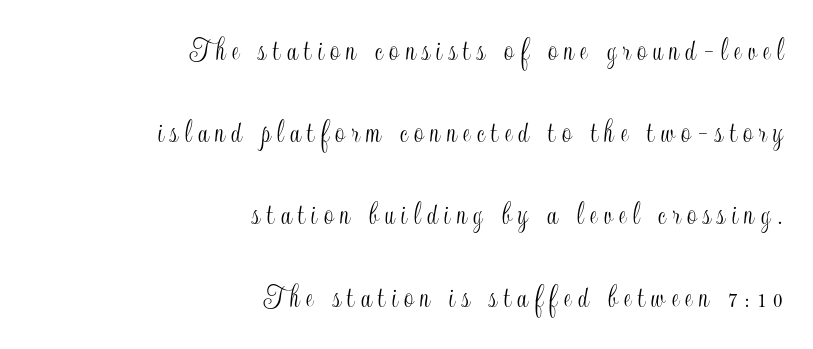
{"width": "condensed", "x_height": "small", "monospaced": "no", "underline": "no", "align": "right", "line_spacing": "loose", "line_spacing_ratio": 2.49, "letter_spacing": "wide", "letter_spacing_em": 0.2, "glyph_px": 33}
